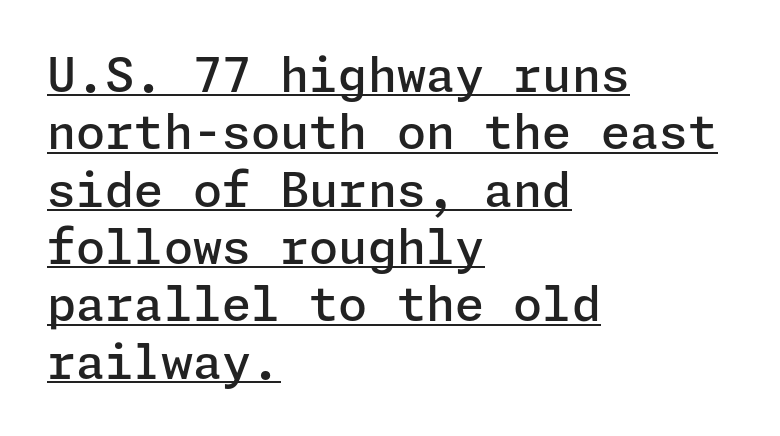
Q: Is the text bold? A: Semi-bold.
Q: Is the text italic (slanted)? A: No, it is upright.
Q: Is the typeface a serif or a sans-serif typeface? A: Sans-serif.
Q: Is the text underlined? A: Yes.
Q: How is the paragraph aligned? A: Left-aligned.
Q: Is the spacing between letters normal or unusually wide? A: Normal.
Q: Width (condensed, normal, or wide)? A: Normal.
Q: Stroke contrast? A: Low.
Q: x-height? A: Medium.
